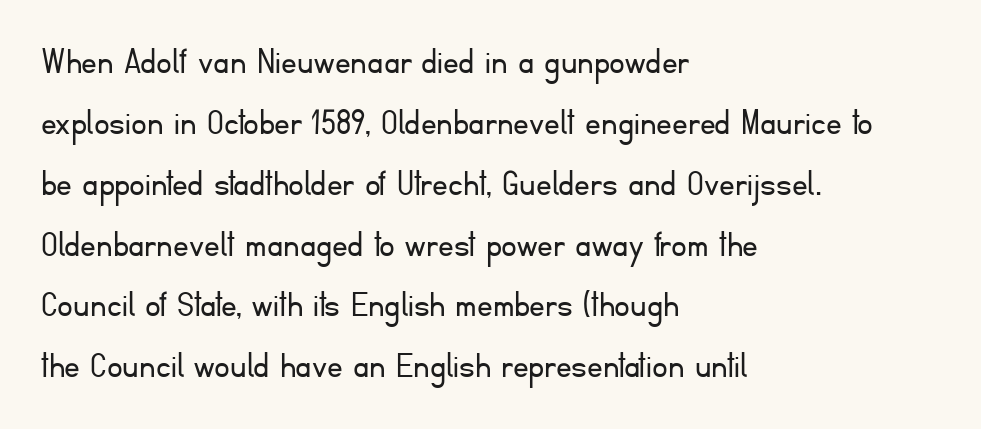
{"serif": "no", "italic": "no", "bold": "no", "weight": "light", "width": "normal", "stroke_contrast": "low", "x_height": "small", "monospaced": "no", "underline": "no", "align": "left", "line_spacing": "normal", "line_spacing_ratio": 1.56, "letter_spacing": "normal", "letter_spacing_em": 0.0, "glyph_px": 39}
